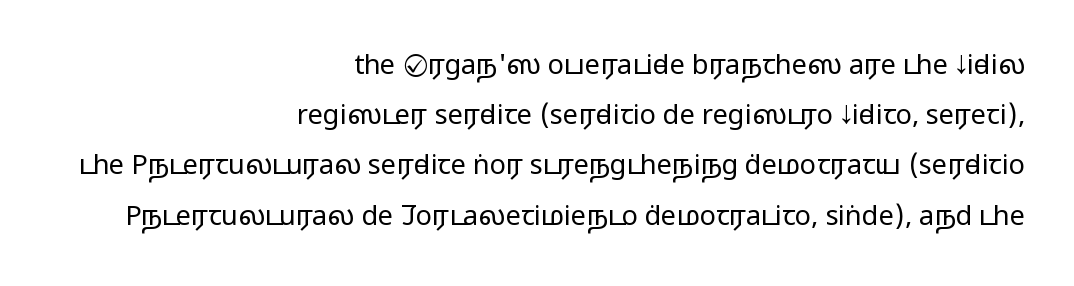
The image shows 27 px text type, upright; set right-aligned, line spacing 1.86x, normal letter spacing, not underlined.
